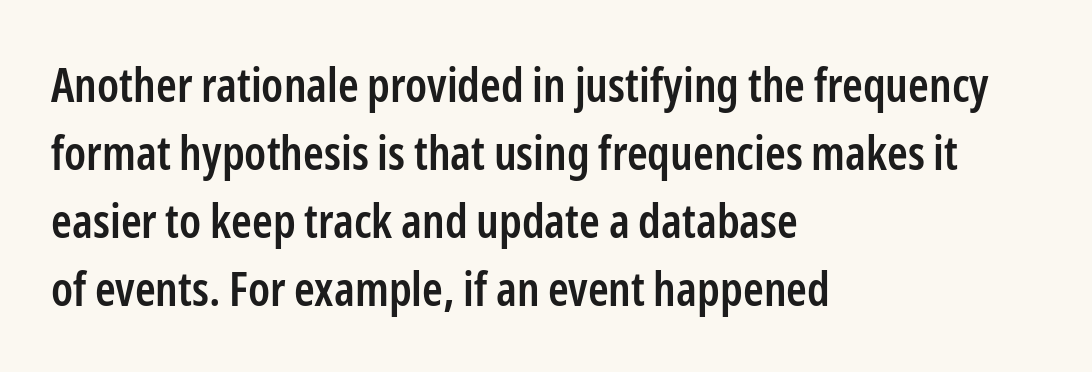
Stems and bowls a touch heavier than normal — semibold. The letters stand straight up with perfectly vertical stems. Letterform terminals end flat and unadorned throughout the passage. Each letter keeps its own natural width here, so spacing adapts to shape. The space between consecutive lines is moderate. This rendering leaves character spacing at its baseline value.
